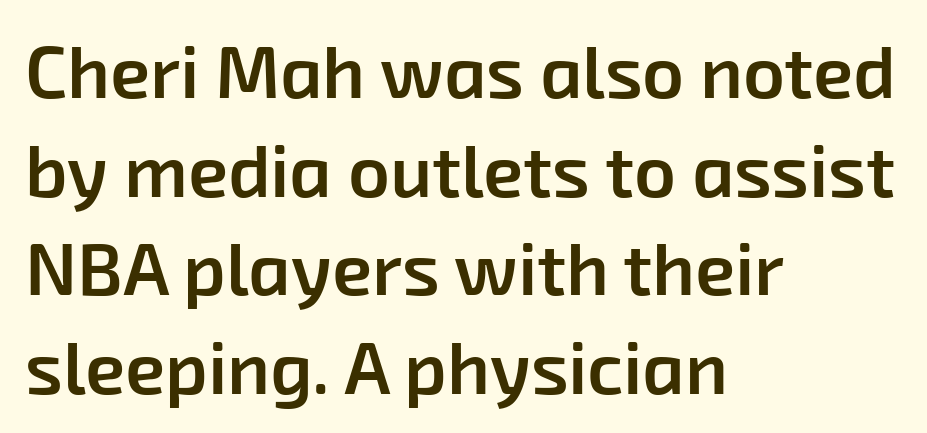
The image shows 73 px semibold sans-serif type; set left-aligned, normal line spacing (1.35x), normal letter spacing, not underlined; low stroke contrast and a medium x-height.
